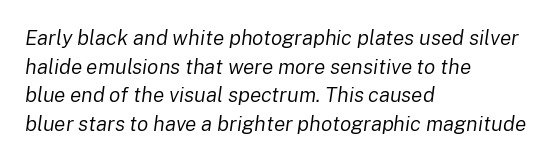
The passage shown stacks its lines at a standard gap. Unmarked baselines from the first word to the last. Notice how the stems are inclined rather than vertical — that's the hallmark of italics. The face looks like a standard text weight, possibly lighter. You could call the tracking neutral — neither tight nor loose. Left-aligned paragraph, ragged on the right.
